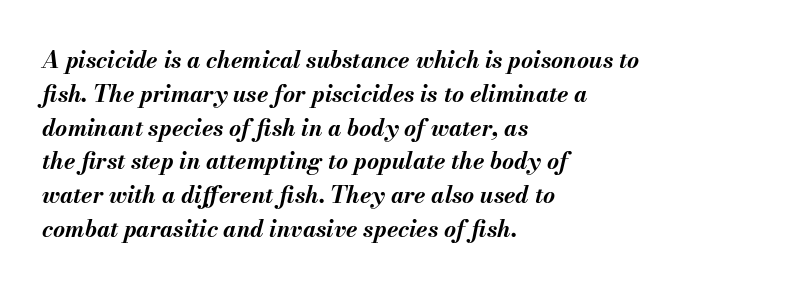
{"italic": "yes", "lean": "right", "slant_degrees": 13, "bold": "yes", "underline": "no", "align": "left", "line_spacing": "normal", "line_spacing_ratio": 1.47, "letter_spacing": "normal", "letter_spacing_em": 0.0, "glyph_px": 23}
